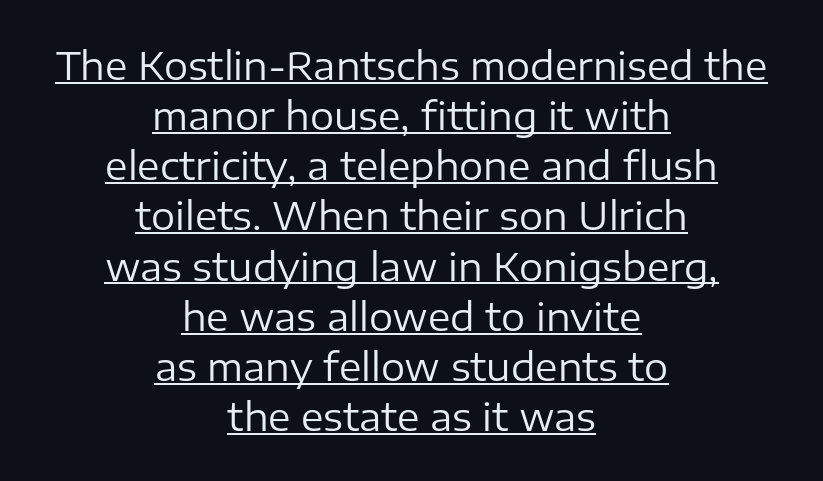
Do the characters align in a grid? No, the font is proportional. No letter is thick-stroked: the sample isn't bold. These lines sit exactly where default settings would place them. Casual observation: everything's sitting right in the middle.
